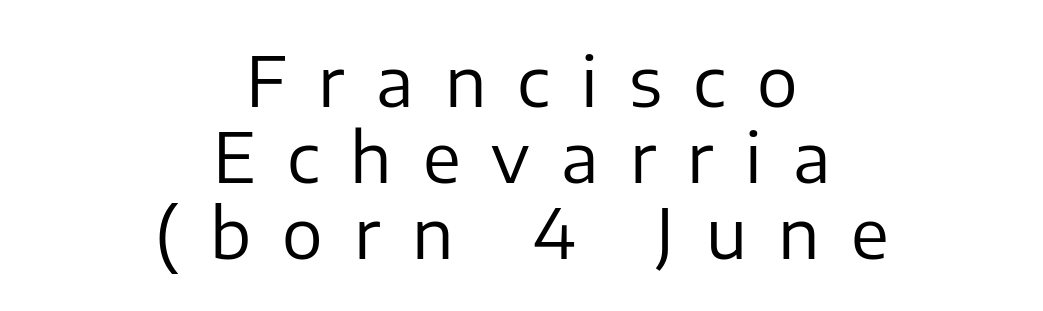
The passage shown stacks its lines with hardly any gap. The space directly below the letters is spotless. Regarding serifs, this sample does without them. The letters stand straight up with perfectly vertical stems.
